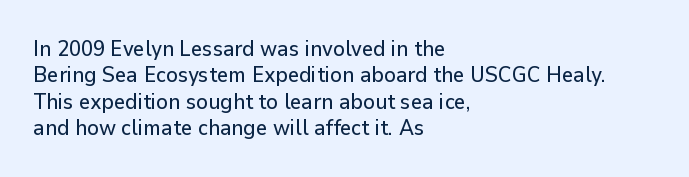
{"italic": "no", "underline": "no", "align": "left", "line_spacing_ratio": 1.2, "letter_spacing": "normal", "letter_spacing_em": 0.0, "glyph_px": 22}
